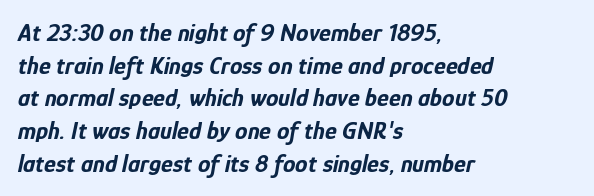
The image shows 25 px bold type, italic (leaning right); set left-aligned, normal line spacing (1.31x), normal letter spacing, not underlined.
